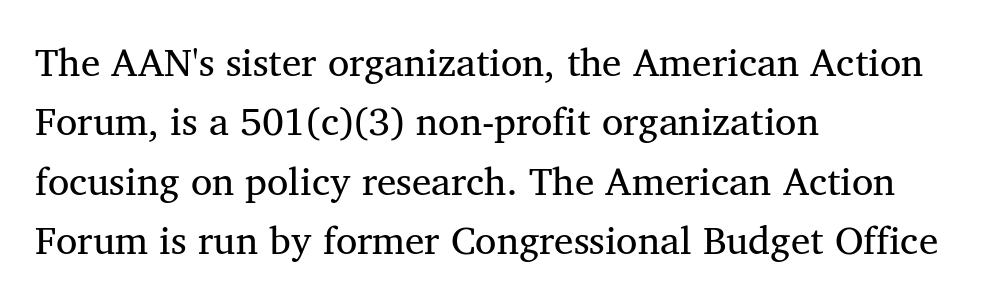
{"serif": "yes", "bold": "no", "weight": "regular", "width": "normal", "stroke_contrast": "medium", "x_height": "medium", "monospaced": "no", "underline": "no", "align": "left", "line_spacing": "normal", "line_spacing_ratio": 1.52, "letter_spacing": "normal", "letter_spacing_em": 0.0, "glyph_px": 39}
